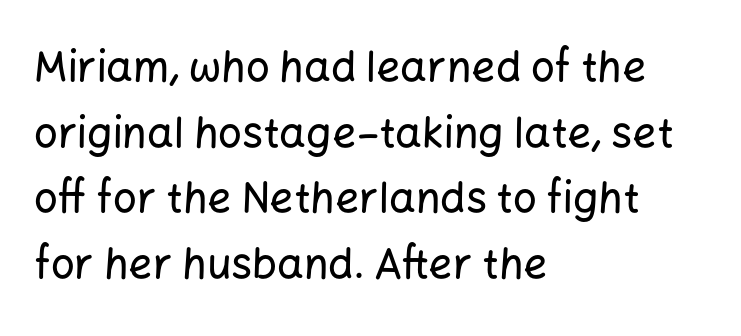
Ascenders rise straight up at ninety degrees. A normal amount of white space separates one row of letters from the next. Alignment: flush left. Examine the stroke ends and you'll find no serifs. Spacing between characters is what you'd get straight out of the box.
